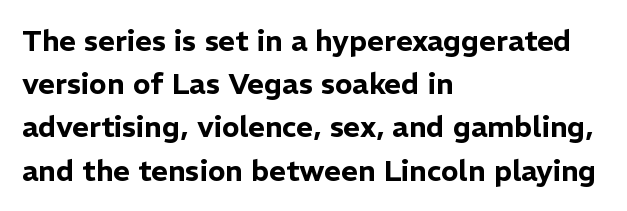
The text was rendered using a sans face with plain stroke endings. Every row of glyphs begins at an identical x-position on the left. Tracking here is standard; glyphs follow each other at the usual distance. Style check: upright.
